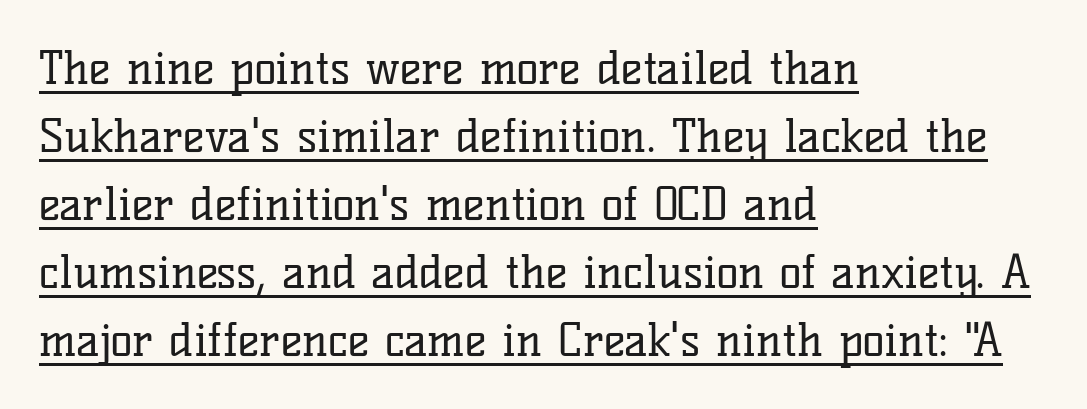
{"serif": "yes", "italic": "no", "bold": "no", "weight": "regular", "width": "normal", "stroke_contrast": "low", "x_height": "medium", "monospaced": "no", "underline": "yes", "align": "left", "line_spacing": "normal", "line_spacing_ratio": 1.48, "letter_spacing": "normal", "letter_spacing_em": 0.0, "glyph_px": 46}
